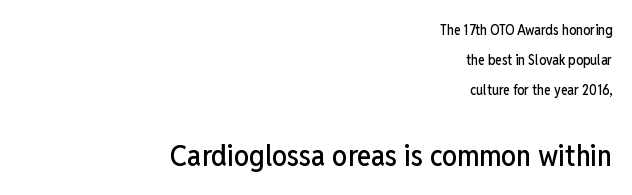
Q: Is the text italic (slanted)? A: No, it is upright.
Q: Is the typeface a serif or a sans-serif typeface? A: Sans-serif.
Q: Is the text underlined? A: No.
Q: How is the paragraph aligned? A: Right-aligned.
Q: Is the spacing between letters normal or unusually wide? A: Normal.
Q: Is the spacing between lines tight, normal or loose? A: Loose.
Q: Which block of text is set in a larger size, the first (top) or the second (bottom)? A: The second (bottom) one.
Q: Width (condensed, normal, or wide)? A: Condensed.
Q: Stroke contrast? A: Low.
Q: x-height? A: Medium.
Q: Monospaced? A: No.
